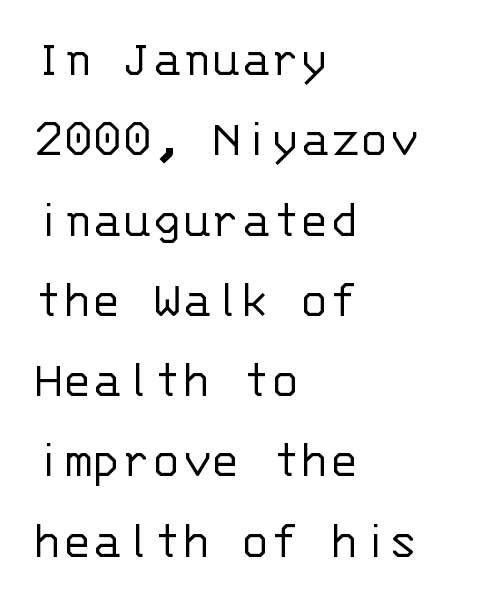
{"serif": "no", "italic": "no", "bold": "no", "weight": "light", "width": "normal", "stroke_contrast": "low", "x_height": "large", "monospaced": "yes", "underline": "no", "align": "left", "line_spacing": "normal", "line_spacing_ratio": 1.46, "letter_spacing": "normal", "letter_spacing_em": 0.0, "glyph_px": 55}
